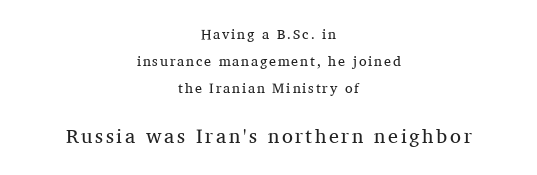
{"italic": "no", "bold": "no", "underline": "no", "align": "center", "line_spacing": "loose", "line_spacing_ratio": 1.94, "larger_block": "second", "size_ratio": 1.43, "glyph_px": 20}
